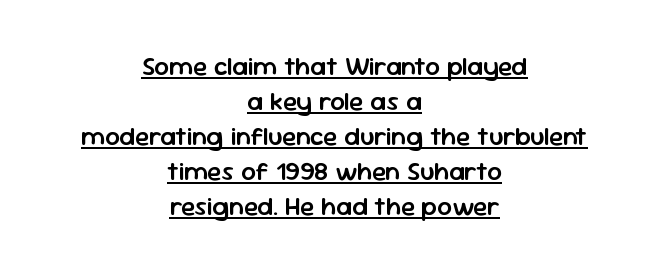
The lines in this sample share a center point and differ in where they start and stop. If you drew a line through each stem, it would be perfectly vertical. Students, observe: this is what conventionally led text looks like. Typesetter's note: demi weight, one step under bold.
